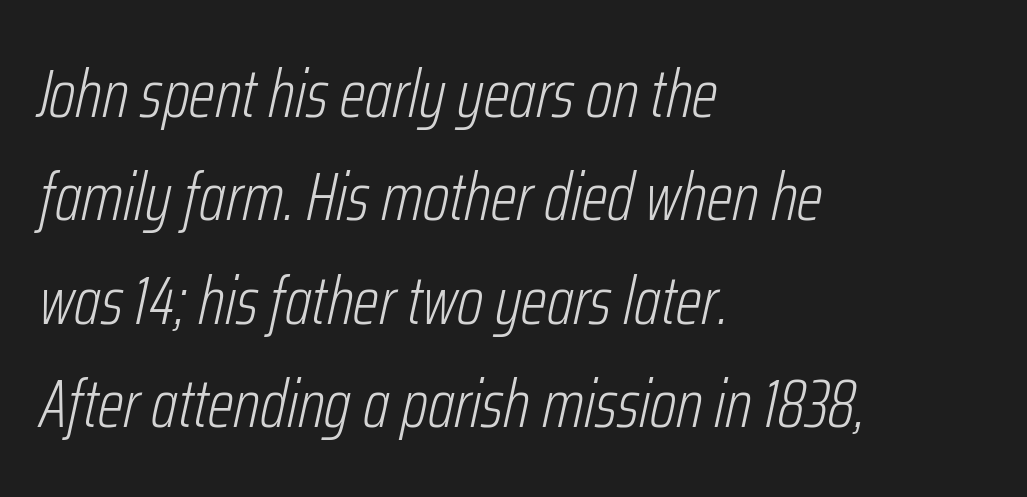
{"italic": "yes", "lean": "right", "slant_degrees": 12, "bold": "no", "weight": "light", "width": "condensed", "stroke_contrast": "low", "x_height": "medium", "monospaced": "no", "underline": "no", "align": "left", "line_spacing": "normal", "line_spacing_ratio": 1.52, "letter_spacing": "normal", "letter_spacing_em": 0.0, "glyph_px": 68}
